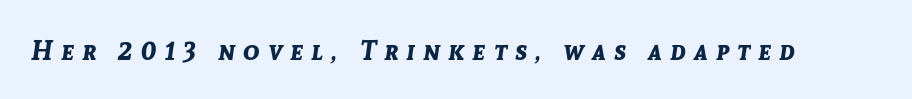
{"italic": "yes", "lean": "right", "slant_degrees": 8, "bold": "yes", "underline": "no", "letter_spacing": "wide", "letter_spacing_em": 0.3, "glyph_px": 27}
